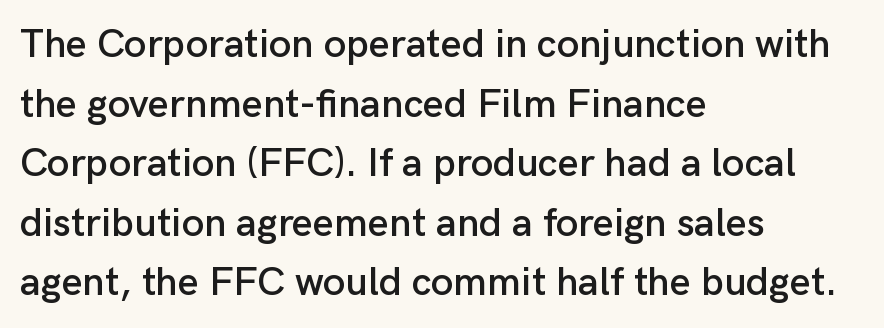
{"serif": "no", "italic": "no", "width": "normal", "stroke_contrast": "low", "x_height": "medium", "monospaced": "no", "underline": "no", "align": "left", "line_spacing": "normal", "line_spacing_ratio": 1.49, "letter_spacing": "normal", "letter_spacing_em": 0.0, "glyph_px": 40}
